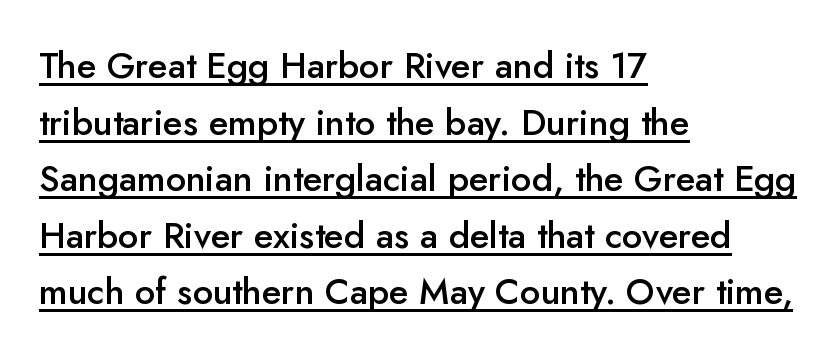
The letters stand straight up with perfectly vertical stems. These lines keep a tight, regular rhythm from letter to letter. Notice the strokes are somewhat thickened but not fully heavy: this is a semibold. Compared with undecorated copy, this sample adds a rule below the words. The text was rendered using a sans face with plain stroke endings.
